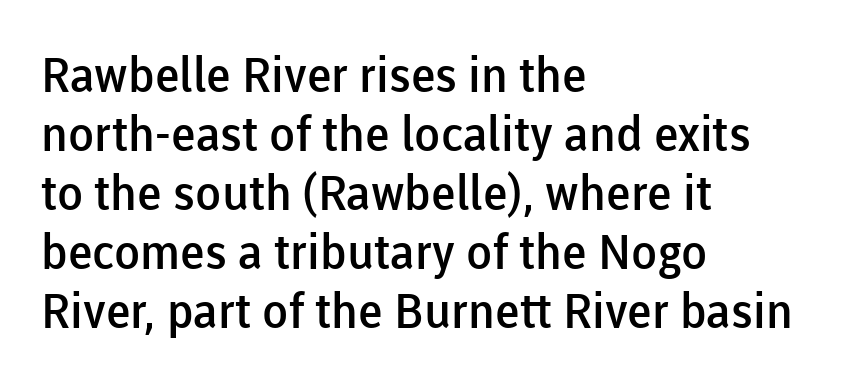
{"serif": "no", "italic": "no", "bold": "semi", "weight": "semibold", "width": "normal", "stroke_contrast": "low", "x_height": "medium", "monospaced": "no", "underline": "no", "align": "left", "line_spacing_ratio": 1.23, "letter_spacing": "normal", "letter_spacing_em": 0.0, "glyph_px": 48}
